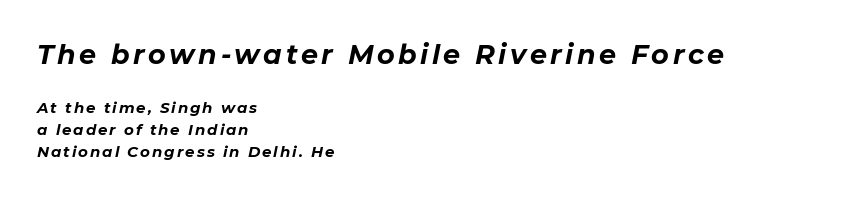
Q: Is the text bold? A: Yes.
Q: Is the text italic (slanted)? A: Yes, it leans right by about 11 degrees.
Q: Is the text underlined? A: No.
Q: How is the paragraph aligned? A: Left-aligned.
Q: Is the spacing between lines tight, normal or loose? A: Normal.
Q: Which block of text is set in a larger size, the first (top) or the second (bottom)? A: The first (top) one.
